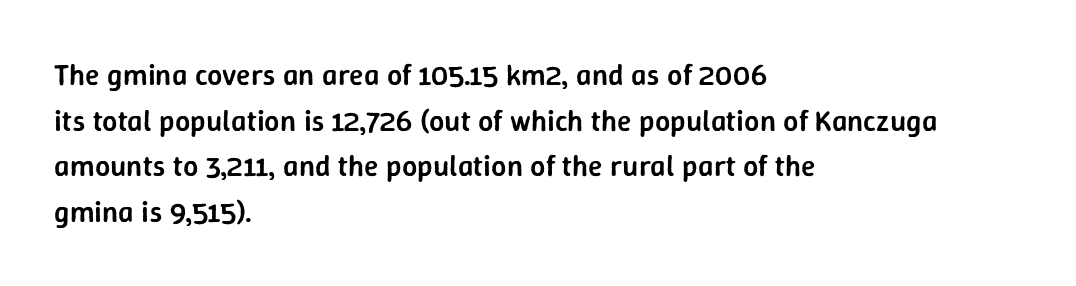
Q: Is the text bold? A: Semi-bold.
Q: Is the text italic (slanted)? A: No, it is upright.
Q: Is the typeface a serif or a sans-serif typeface? A: Sans-serif.
Q: Is the text underlined? A: No.
Q: How is the paragraph aligned? A: Left-aligned.
Q: Is the spacing between letters normal or unusually wide? A: Normal.
Q: Is the spacing between lines tight, normal or loose? A: Normal.
Q: Width (condensed, normal, or wide)? A: Normal.
Q: Stroke contrast? A: Low.
Q: x-height? A: Medium.
Q: Monospaced? A: No.
